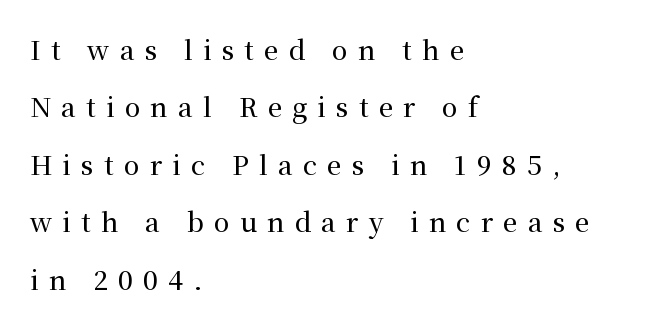
Q: Is the text italic (slanted)? A: No, it is upright.
Q: Is the text underlined? A: No.
Q: How is the paragraph aligned? A: Left-aligned.
Q: Is the spacing between letters normal or unusually wide? A: Unusually wide.
Q: Is the spacing between lines tight, normal or loose? A: Loose.
